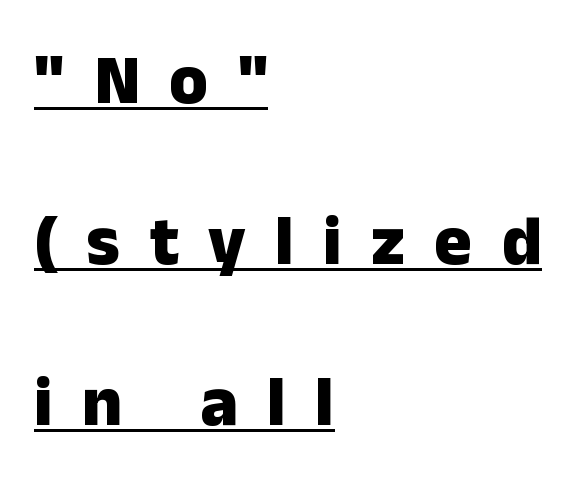
Does extra space separate the letters? Yes, quite a lot of it. Tall strokes in this sample are plumb rather than angled. Here the designer chose a conventional face with non-uniform glyph widths. Quick note: underline on. Its strokes are broad and dark, the hallmark of bold type. No feet cap the strokes, marking this as sans-serif type.
